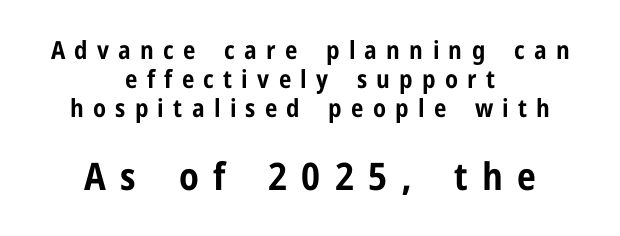
Two sizes are in play, and the larger belongs to the second block. Regarding serifs, this sample does without them. This sample has the flowing, uneven cadence of proportional lettering. Beneath every word, the page is bare.
